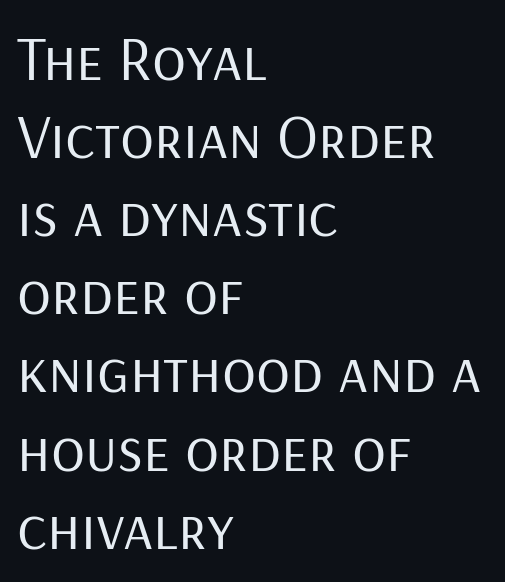
The image shows 63 px regular-weight sans-serif type, upright; set left-aligned, line spacing 1.24x, normal letter spacing, not underlined; low stroke contrast and a medium x-height.
